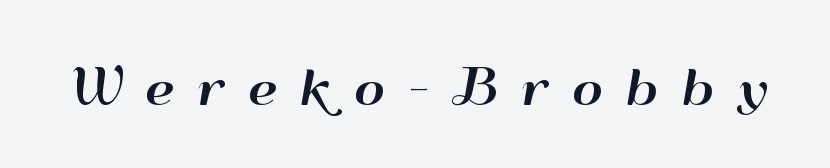
Q: Is the text italic (slanted)? A: Yes.
Q: Is the typeface a serif or a sans-serif typeface? A: Sans-serif.
Q: Is the text underlined? A: No.
Q: Is the spacing between letters normal or unusually wide? A: Unusually wide.
Q: Width (condensed, normal, or wide)? A: Wide.
Q: Stroke contrast? A: High.
Q: x-height? A: Small.
Q: Monospaced? A: No.
